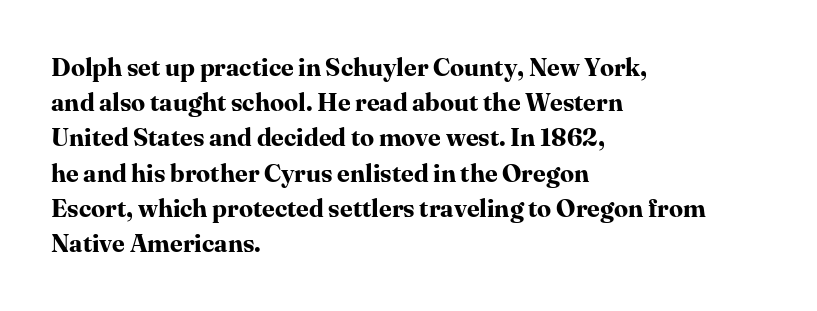
{"italic": "no", "bold": "yes", "underline": "no", "align": "left", "line_spacing": "normal", "line_spacing_ratio": 1.41, "letter_spacing": "normal", "letter_spacing_em": 0.0, "glyph_px": 25}
